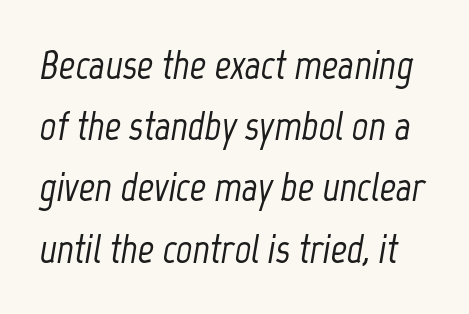
The image shows 40 px condensed type, italic (leaning right); set normal line spacing (1.53x), normal letter spacing, not underlined; low stroke contrast and a medium x-height.
